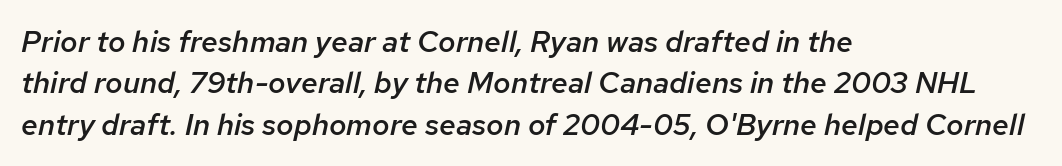
The image shows 30 px semibold type, italic (leaning right); set left-aligned, normal line spacing (1.38x), normal letter spacing, not underlined; low stroke contrast and a medium x-height.
